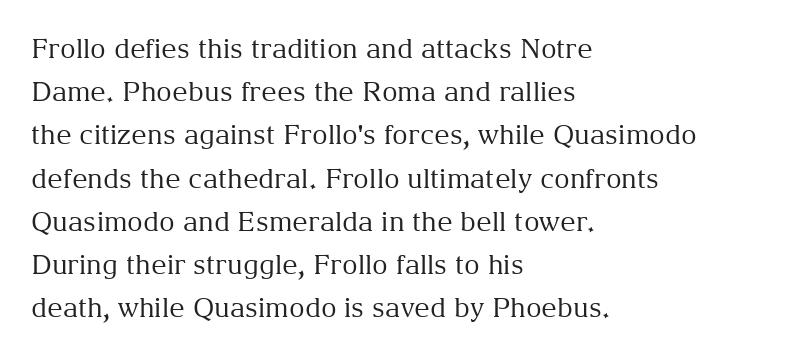
Q: Is the text bold? A: No.
Q: Is the text italic (slanted)? A: No, it is upright.
Q: Is the text underlined? A: No.
Q: How is the paragraph aligned? A: Left-aligned.
Q: Is the spacing between letters normal or unusually wide? A: Normal.
Q: Is the spacing between lines tight, normal or loose? A: Normal.
